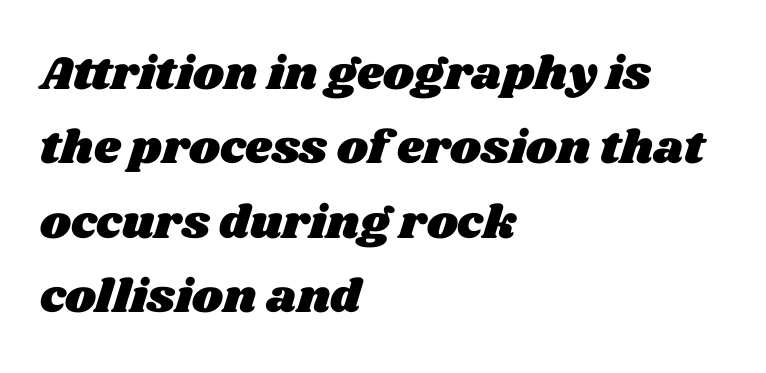
The image shows 47 px wide type; set left-aligned, normal line spacing (1.58x), normal letter spacing, not underlined; medium stroke contrast and a large x-height.
